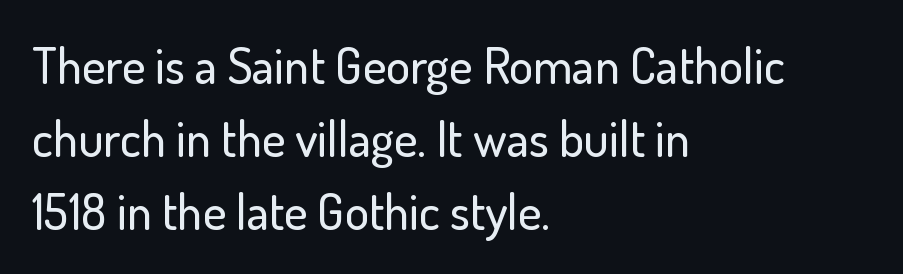
Q: Is the text italic (slanted)? A: No, it is upright.
Q: Is the typeface a serif or a sans-serif typeface? A: Sans-serif.
Q: Is the text underlined? A: No.
Q: How is the paragraph aligned? A: Left-aligned.
Q: Is the spacing between letters normal or unusually wide? A: Normal.
Q: Is the spacing between lines tight, normal or loose? A: Normal.
Q: Width (condensed, normal, or wide)? A: Normal.
Q: Stroke contrast? A: Low.
Q: x-height? A: Small.
Q: Monospaced? A: No.
